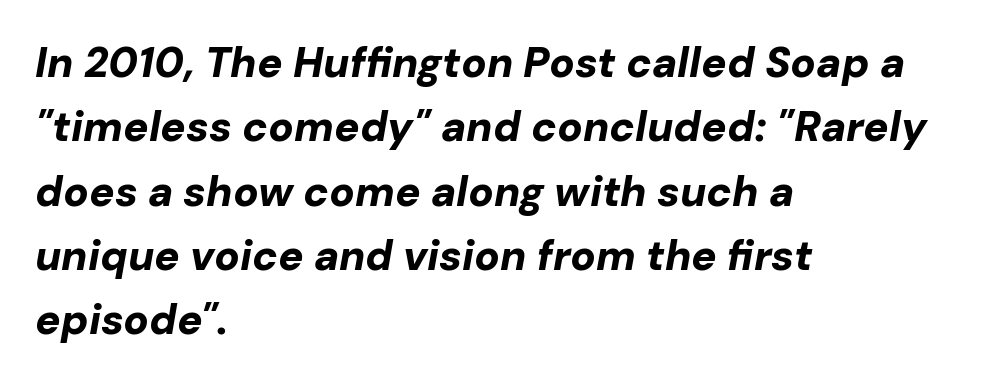
The image shows 42 px bold type, italic (leaning right); set left-aligned, normal line spacing (1.53x), normal letter spacing, not underlined; low stroke contrast and a medium x-height.
